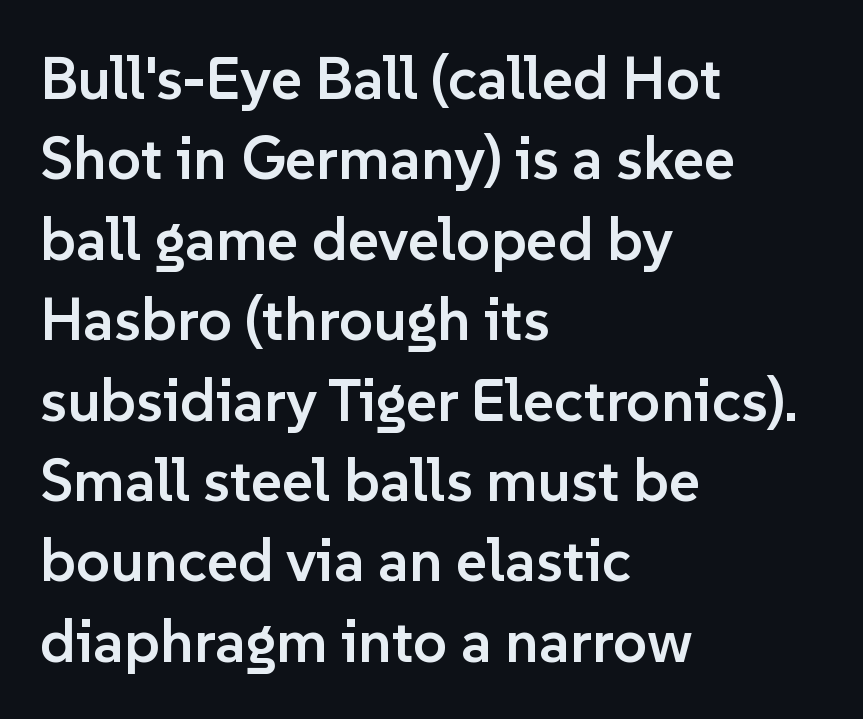
Does the leading feel generous? No, just average. Lines of text with bare space underneath. Proportional: the letters do not fall into vertical columns. This sample uses plain, unmodified letter spacing. Nope, not italic — everything's standing straight. The characters display no serif detailing; their extremities are plain.
